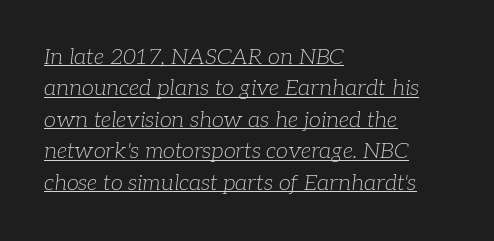
The image shows 22 px text type, italic (leaning right); set left-aligned, normal line spacing (1.43x), normal letter spacing, underlined.
